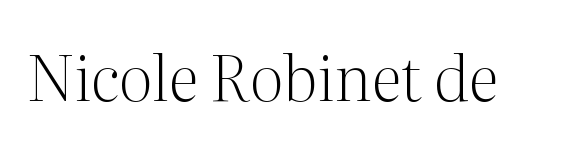
Q: Is the text bold? A: No.
Q: Is the text italic (slanted)? A: No, it is upright.
Q: Is the typeface a serif or a sans-serif typeface? A: Serif.
Q: Is the text underlined? A: No.
Q: Is the spacing between letters normal or unusually wide? A: Normal.
Q: Width (condensed, normal, or wide)? A: Normal.
Q: Stroke contrast? A: Medium.
Q: x-height? A: Medium.
Q: Monospaced? A: No.
